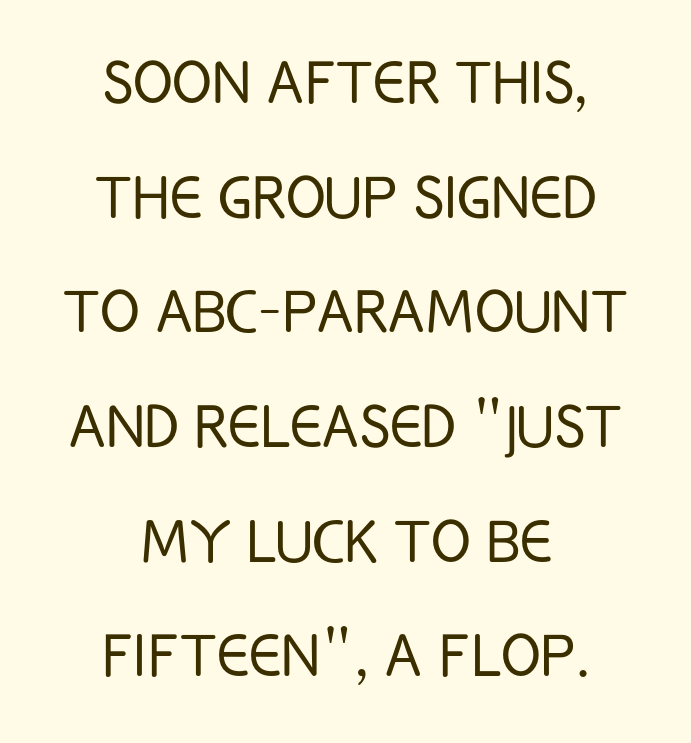
{"serif": "no", "italic": "no", "bold": "no", "weight": "light", "width": "condensed", "stroke_contrast": "low", "x_height": "large", "monospaced": "no", "underline": "no", "align": "center", "line_spacing": "normal", "line_spacing_ratio": 1.55, "letter_spacing": "normal", "letter_spacing_em": 0.0, "glyph_px": 74}
